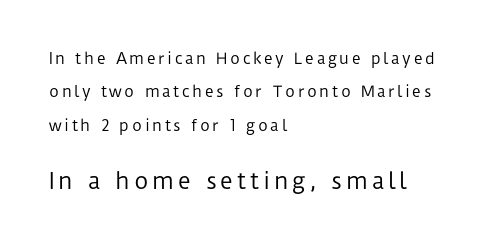
{"italic": "no", "bold": "no", "underline": "no", "align": "left", "line_spacing": "loose", "line_spacing_ratio": 2.23, "larger_block": "second", "size_ratio": 1.47, "glyph_px": 22}
